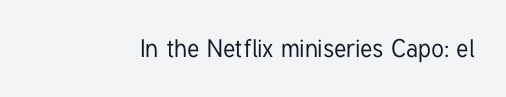
{"italic": "no", "underline": "no", "letter_spacing": "normal", "letter_spacing_em": 0.0, "glyph_px": 25}
